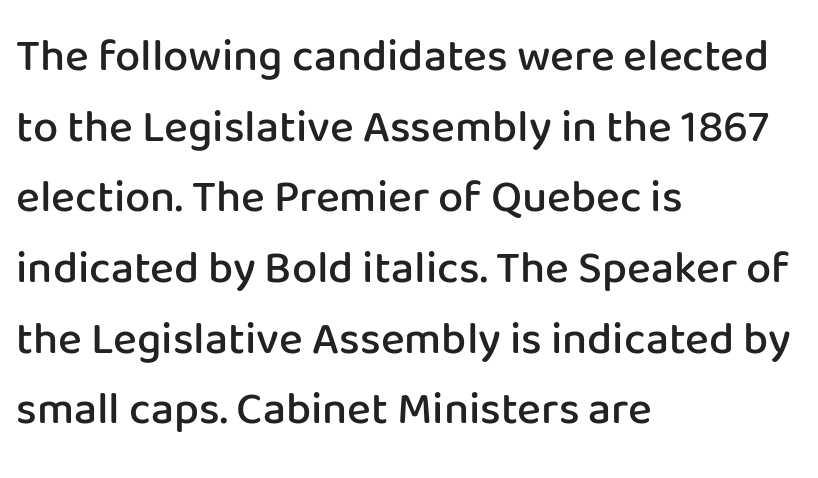
Q: Is the text bold? A: Semi-bold.
Q: Is the text italic (slanted)? A: No, it is upright.
Q: Is the typeface a serif or a sans-serif typeface? A: Sans-serif.
Q: Is the text underlined? A: No.
Q: How is the paragraph aligned? A: Left-aligned.
Q: Is the spacing between letters normal or unusually wide? A: Normal.
Q: Is the spacing between lines tight, normal or loose? A: Normal.
Q: Width (condensed, normal, or wide)? A: Normal.
Q: Stroke contrast? A: Low.
Q: x-height? A: Medium.
Q: Monospaced? A: No.
